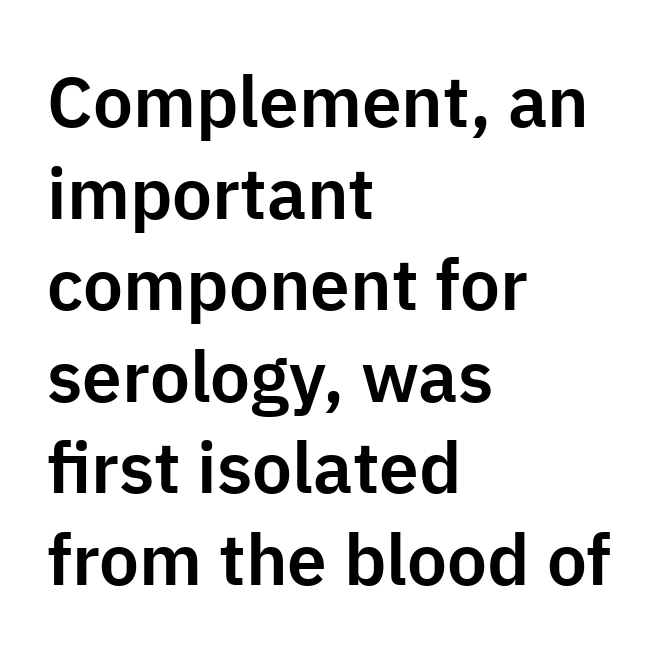
Q: Is the text italic (slanted)? A: No, it is upright.
Q: Is the typeface a serif or a sans-serif typeface? A: Sans-serif.
Q: Is the text underlined? A: No.
Q: How is the paragraph aligned? A: Left-aligned.
Q: Is the spacing between letters normal or unusually wide? A: Normal.
Q: Is the spacing between lines tight, normal or loose? A: Normal.
Q: Width (condensed, normal, or wide)? A: Normal.
Q: Stroke contrast? A: Low.
Q: x-height? A: Medium.
Q: Monospaced? A: No.
